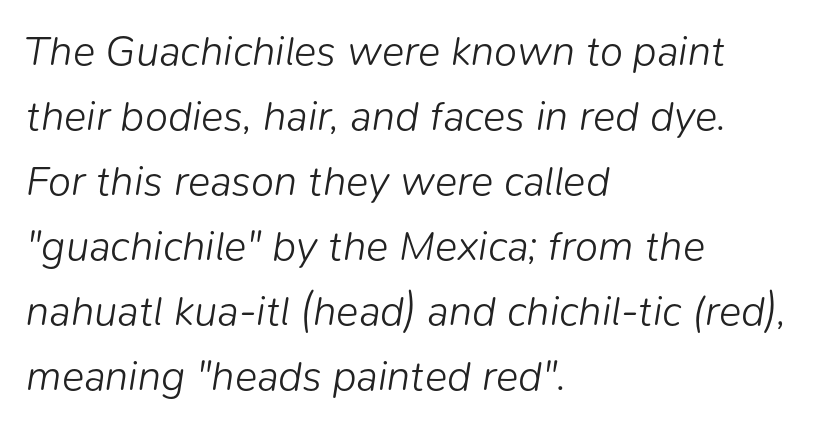
Q: Is the text bold? A: No.
Q: Is the text italic (slanted)? A: Yes, it leans right by about 9 degrees.
Q: Is the text underlined? A: No.
Q: How is the paragraph aligned? A: Left-aligned.
Q: Is the spacing between letters normal or unusually wide? A: Normal.
Q: Is the spacing between lines tight, normal or loose? A: Normal.
Q: Width (condensed, normal, or wide)? A: Normal.
Q: Stroke contrast? A: Low.
Q: x-height? A: Medium.
Q: Monospaced? A: No.
